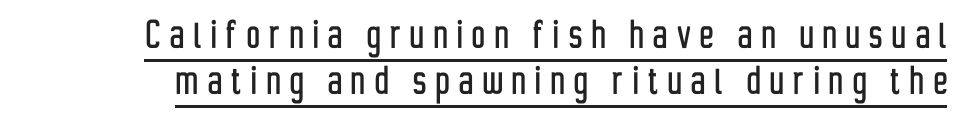
The image shows 46 px condensed sans-serif type, upright; set tight line spacing (1.01x), unusually wide letter spacing (+0.21 em), underlined; low stroke contrast and a medium x-height.
